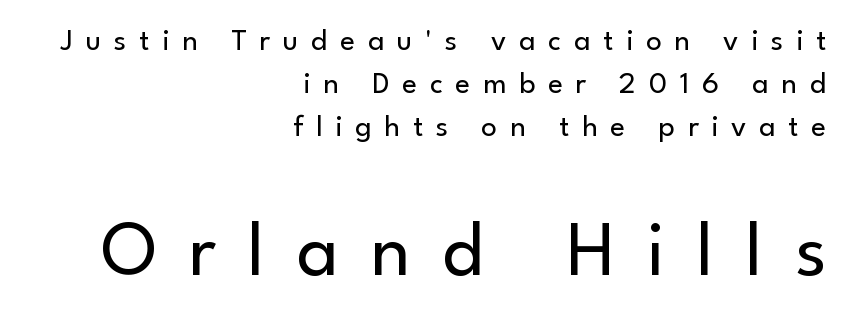
The image shows 78 px regular-weight sans-serif type, upright; set right-aligned, normal line spacing (1.39x), unusually wide letter spacing (+0.41 em), not underlined; the second (bottom) block is 2.52x larger; low stroke contrast and a small x-height.
